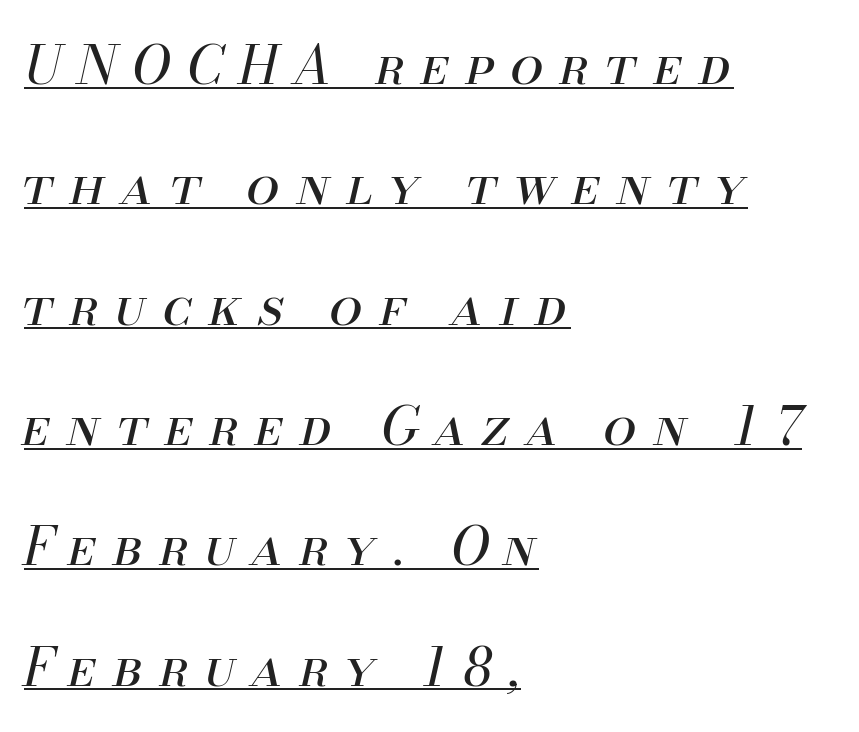
This is not heavy type; no bold has been used. The glyphs are accompanied by a horizontal stroke just below them. Leading: increased. A typesetter would call this proportional, since set widths differ per character. Left-aligned paragraph, ragged on the right. The whole block is typeset with a tilt.
